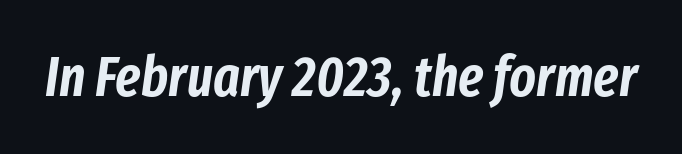
Q: Is the text italic (slanted)? A: Yes, it leans right by about 8 degrees.
Q: Is the text underlined? A: No.
Q: Is the spacing between letters normal or unusually wide? A: Normal.
Q: Width (condensed, normal, or wide)? A: Condensed.
Q: Stroke contrast? A: Low.
Q: x-height? A: Medium.
Q: Monospaced? A: No.
